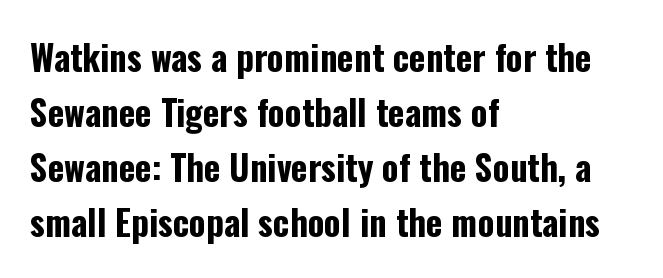
The image shows 35 px bold, condensed sans-serif type, upright; set left-aligned, normal line spacing (1.57x), normal letter spacing, not underlined; low stroke contrast and a medium x-height.
